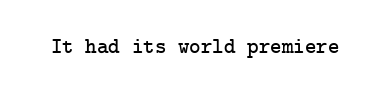
The image shows 22 px text type, upright; set normal letter spacing, not underlined.
